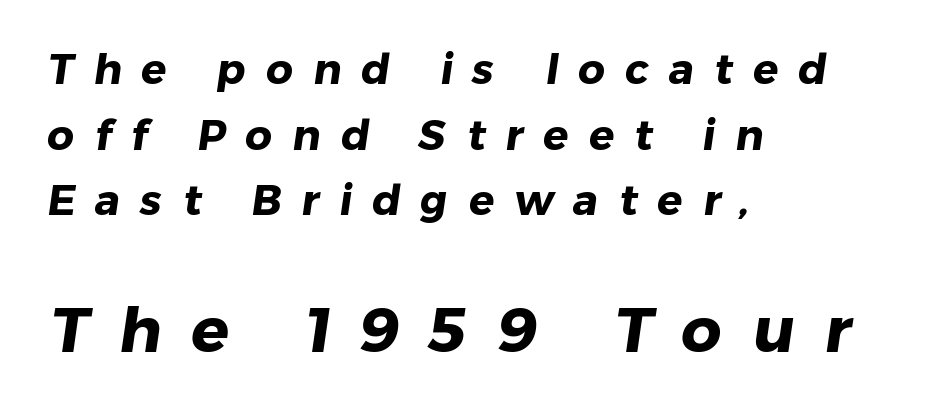
Q: Is the text bold? A: Yes.
Q: Is the typeface a serif or a sans-serif typeface? A: Sans-serif.
Q: Is the text underlined? A: No.
Q: How is the paragraph aligned? A: Left-aligned.
Q: Is the spacing between letters normal or unusually wide? A: Unusually wide.
Q: Is the spacing between lines tight, normal or loose? A: Normal.
Q: Which block of text is set in a larger size, the first (top) or the second (bottom)? A: The second (bottom) one.
Q: Width (condensed, normal, or wide)? A: Normal.
Q: Stroke contrast? A: Low.
Q: x-height? A: Medium.
Q: Monospaced? A: No.
